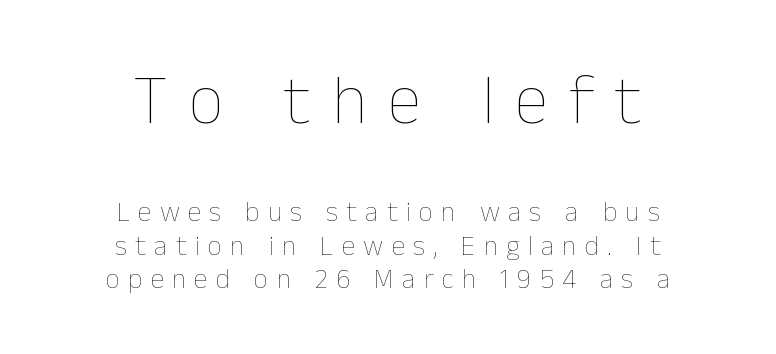
Tracking value appears strongly positive — letters spread wide. The rendering shrinks the type as you move from the upper chunk to the lower. Is the stroke heavy? The answer is a plain regular-or-lighter. Any mark beneath the type? The region is blank. Ascenders rise straight up at ninety degrees.
